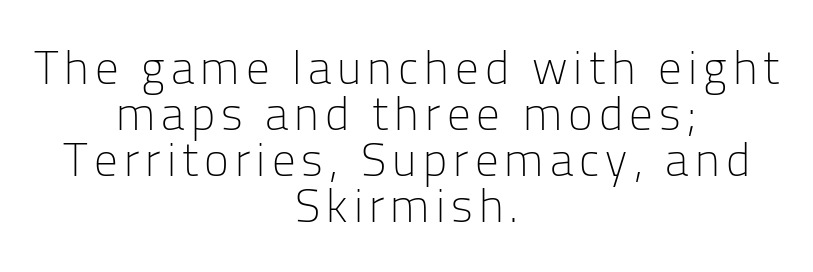
The image shows 47 px light sans-serif type, upright; set centered, tight line spacing (0.98x), not underlined; low stroke contrast and a medium x-height.
